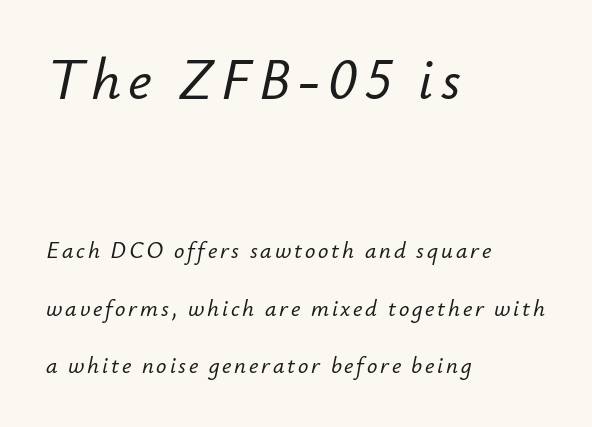
Q: Is the text italic (slanted)? A: Yes, it leans right by about 12 degrees.
Q: Is the text underlined? A: No.
Q: How is the paragraph aligned? A: Left-aligned.
Q: Is the spacing between lines tight, normal or loose? A: Loose.
Q: Which block of text is set in a larger size, the first (top) or the second (bottom)? A: The first (top) one.
Q: Width (condensed, normal, or wide)? A: Normal.
Q: Stroke contrast? A: Low.
Q: x-height? A: Small.
Q: Monospaced? A: No.
